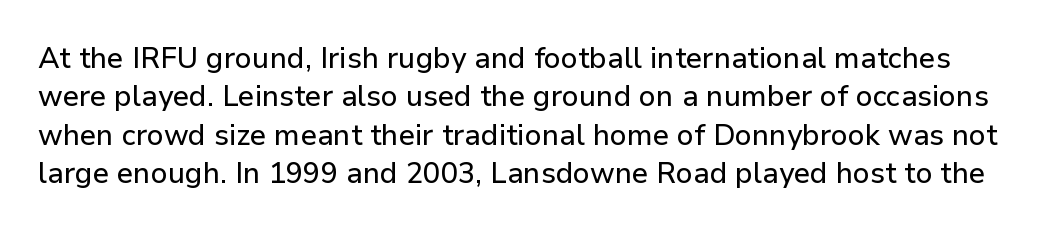
The font family rendered here belongs to the sans-serif group. A roman cut, with each character standing at attention. Do the characters align in a grid? No, the font is proportional. There is no visible air inserted between adjacent glyphs. Is there much room between lines? A standard amount, neither cramped nor airy. The area under the type is left untouched.
